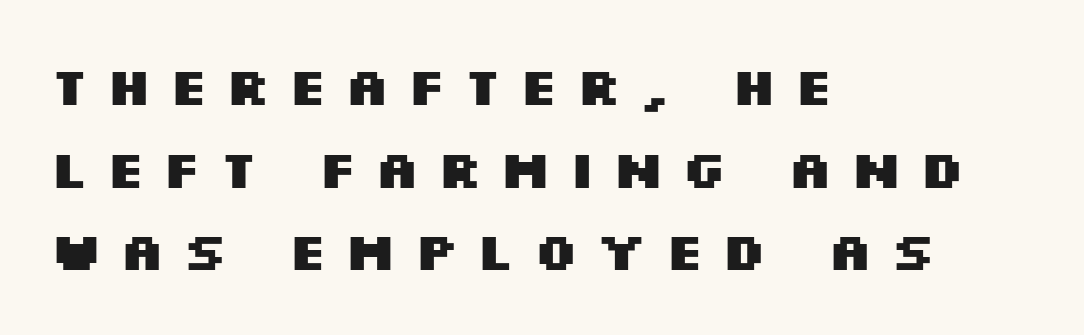
Character widths vary here, with narrow letters taking less room than wide ones. The sample has been set heavy, in full bold. The face used here is a sans, in the tradition of grotesques and geometrics. There is plenty of visible air inserted between adjacent glyphs. Vertically, the passage feels balanced, rows spaced as you'd expect.
